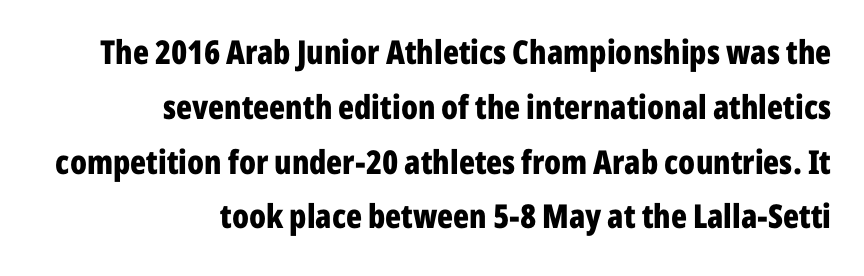
The image shows 33 px bold, condensed sans-serif type, upright; set right-aligned, normal line spacing (1.66x), normal letter spacing, not underlined; low stroke contrast and a medium x-height.
